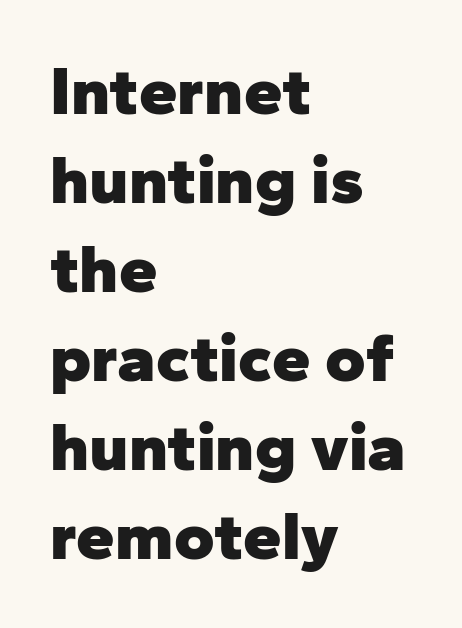
Posture: straight, roman, zero tilt. Regarding serifs, this sample does without them. Is the letter spacing exaggerated? No — it looks like the ordinary default. Does the weight exceed regular? Yes, all the way to bold.
